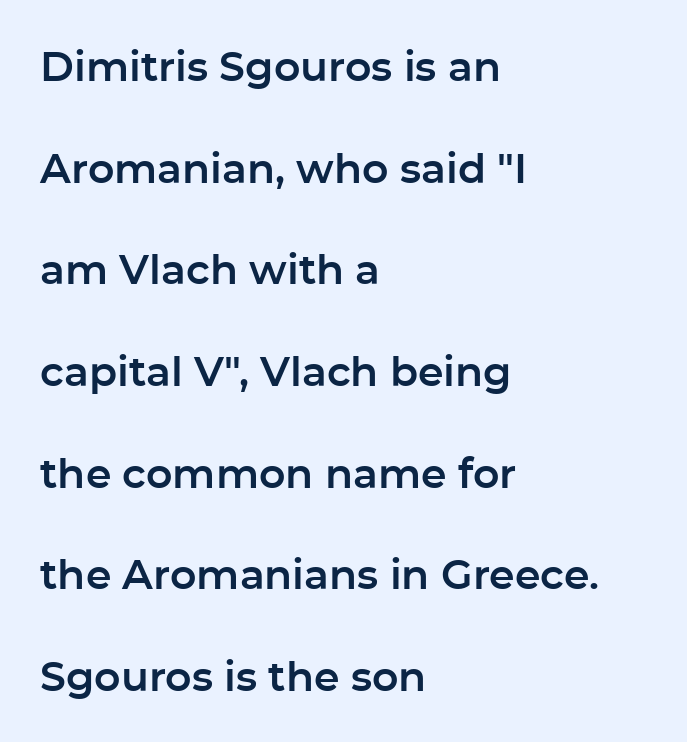
{"serif": "no", "italic": "no", "width": "normal", "stroke_contrast": "low", "x_height": "medium", "monospaced": "no", "underline": "no", "align": "left", "line_spacing": "loose", "line_spacing_ratio": 2.48, "letter_spacing": "normal", "letter_spacing_em": 0.0, "glyph_px": 41}
